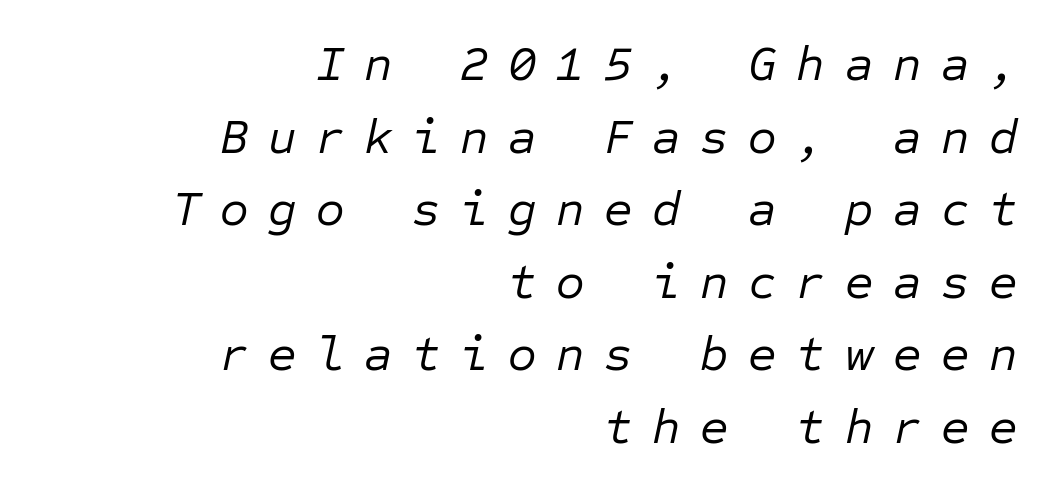
{"italic": "yes", "lean": "right", "slant_degrees": 12, "bold": "no", "weight": "regular", "width": "normal", "stroke_contrast": "low", "x_height": "medium", "monospaced": "yes", "underline": "no", "align": "right", "line_spacing": "normal", "line_spacing_ratio": 1.48, "letter_spacing": "wide", "letter_spacing_em": 0.4, "glyph_px": 49}
